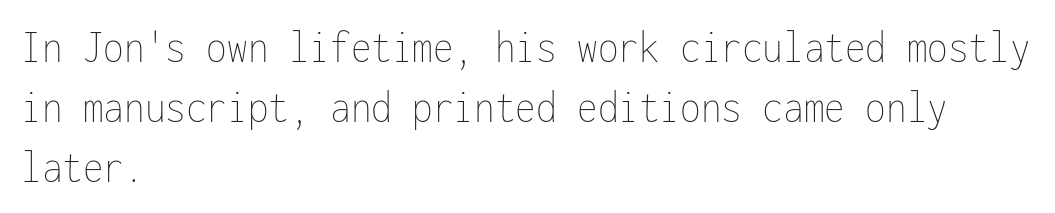
{"italic": "no", "bold": "no", "weight": "thin", "width": "condensed", "stroke_contrast": "low", "x_height": "medium", "monospaced": "yes", "underline": "no", "align": "left", "line_spacing": "normal", "line_spacing_ratio": 1.28, "letter_spacing": "normal", "letter_spacing_em": 0.0, "glyph_px": 47}
